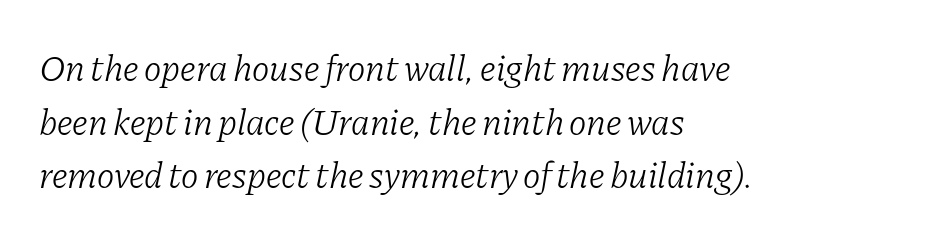
{"serif": "yes", "italic": "yes", "lean": "right", "slant_degrees": 11, "bold": "no", "weight": "light", "width": "normal", "stroke_contrast": "low", "x_height": "medium", "monospaced": "no", "underline": "no", "align": "left", "line_spacing": "normal", "line_spacing_ratio": 1.45, "letter_spacing": "normal", "letter_spacing_em": 0.0, "glyph_px": 37}
